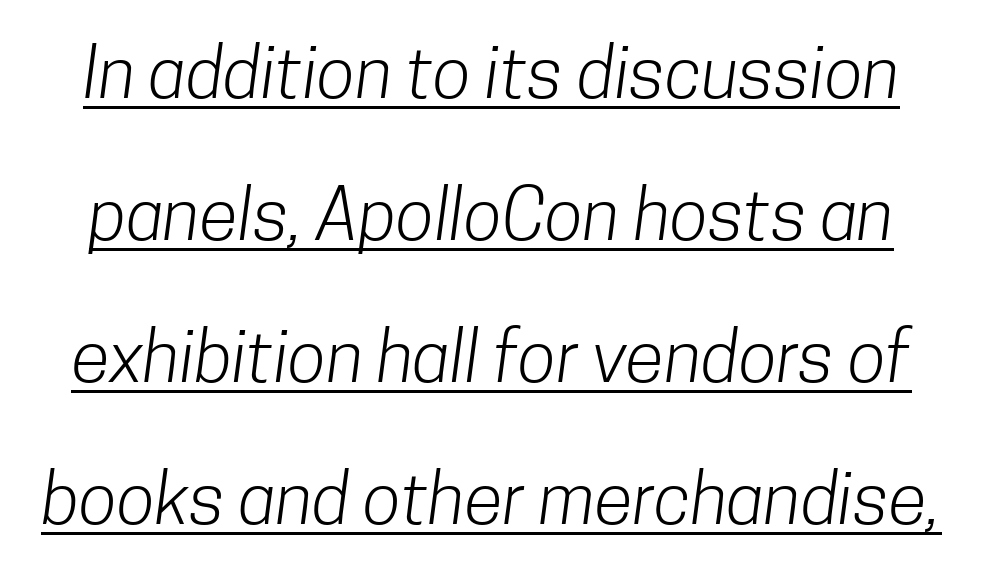
{"serif": "no", "bold": "no", "weight": "light", "width": "condensed", "stroke_contrast": "low", "x_height": "medium", "monospaced": "no", "underline": "yes", "line_spacing": "loose", "line_spacing_ratio": 2.0, "letter_spacing": "normal", "letter_spacing_em": 0.0, "glyph_px": 71}
